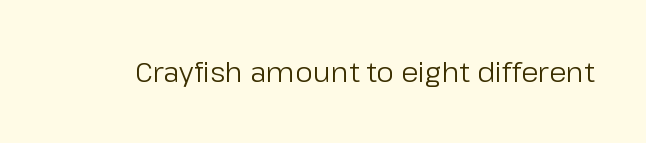
The image shows 28 px regular-weight sans-serif type, upright; set normal letter spacing, not underlined; low stroke contrast and a medium x-height.
